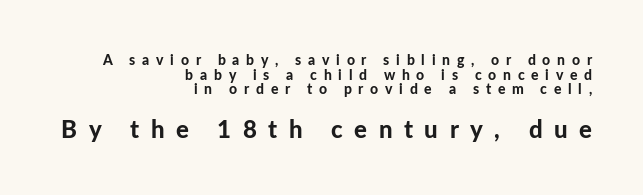
The compositor pushed each line to the right boundary. Typesetter's note — lower block bumped up in size, upper block left smaller. Strokes here are thick enough to call this a true bold. Posture: straight, roman, zero tilt.
